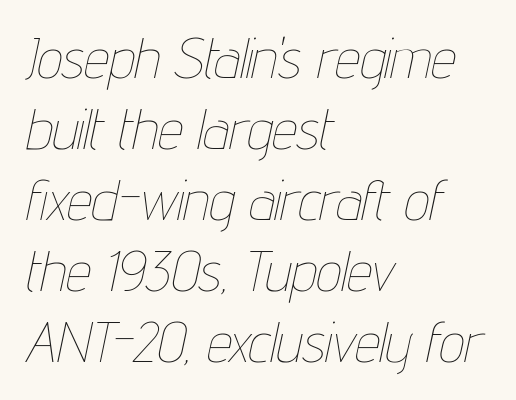
Q: Is the text bold? A: No.
Q: Is the text italic (slanted)? A: Yes, it leans right by about 12 degrees.
Q: Is the text underlined? A: No.
Q: How is the paragraph aligned? A: Left-aligned.
Q: Is the spacing between letters normal or unusually wide? A: Normal.
Q: Is the spacing between lines tight, normal or loose? A: Normal.
Q: Width (condensed, normal, or wide)? A: Condensed.
Q: Stroke contrast? A: Low.
Q: x-height? A: Medium.
Q: Monospaced? A: No.
